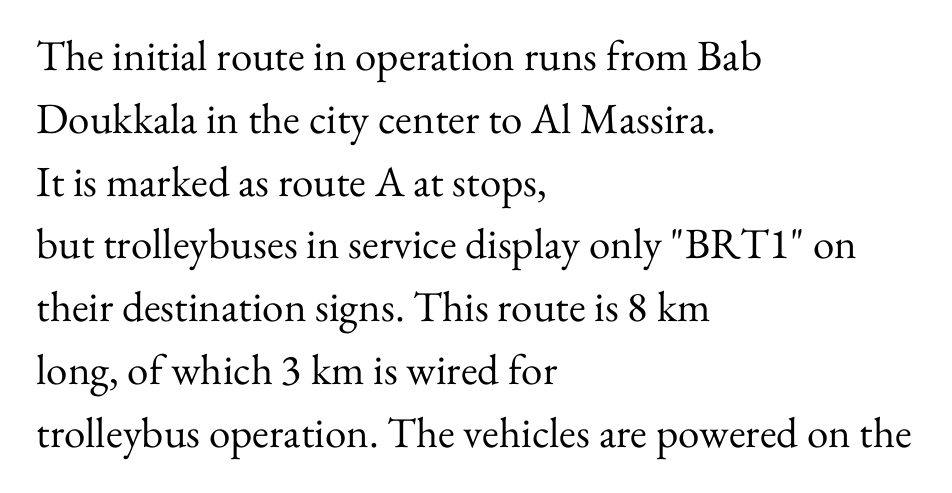
This sample keeps an unexceptional amount of space between lines. The rag falls on the right side of this text block. The line texture is even and compact thanks to regular tracking. This is roman type, the default non-slanted kind. The font is comparable to plain body text, perhaps lighter.
